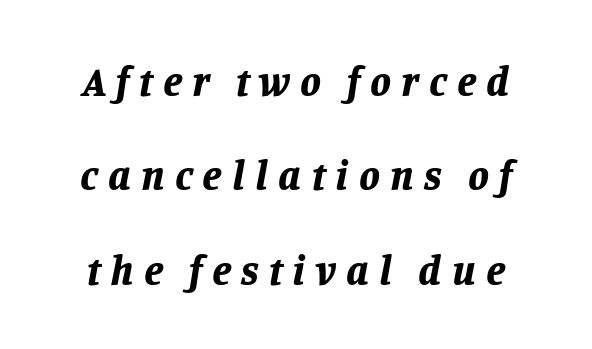
{"italic": "yes", "lean": "right", "slant_degrees": 11, "bold": "yes", "weight": "bold", "width": "normal", "stroke_contrast": "low", "x_height": "large", "monospaced": "no", "underline": "no", "line_spacing": "loose", "line_spacing_ratio": 2.25, "letter_spacing": "wide", "letter_spacing_em": 0.24, "glyph_px": 42}
